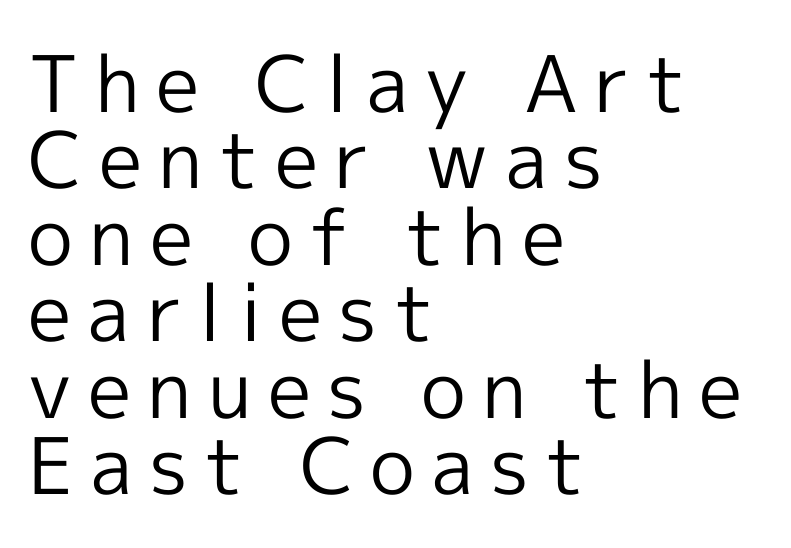
Q: Is the text bold? A: No.
Q: Is the text italic (slanted)? A: No, it is upright.
Q: Is the typeface a serif or a sans-serif typeface? A: Sans-serif.
Q: Is the text underlined? A: No.
Q: How is the paragraph aligned? A: Left-aligned.
Q: Is the spacing between letters normal or unusually wide? A: Unusually wide.
Q: Is the spacing between lines tight, normal or loose? A: Tight.
Q: Width (condensed, normal, or wide)? A: Normal.
Q: x-height? A: Medium.
Q: Monospaced? A: No.
